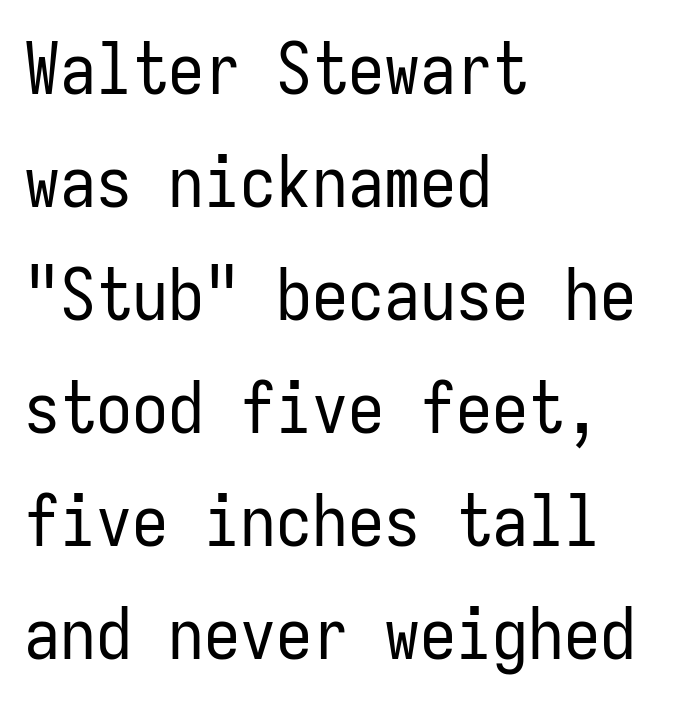
Q: Is the text bold? A: No.
Q: Is the text italic (slanted)? A: No, it is upright.
Q: Is the typeface a serif or a sans-serif typeface? A: Sans-serif.
Q: Is the text underlined? A: No.
Q: How is the paragraph aligned? A: Left-aligned.
Q: Is the spacing between letters normal or unusually wide? A: Normal.
Q: Is the spacing between lines tight, normal or loose? A: Normal.
Q: Width (condensed, normal, or wide)? A: Condensed.
Q: Stroke contrast? A: Low.
Q: x-height? A: Medium.
Q: Monospaced? A: Yes.
